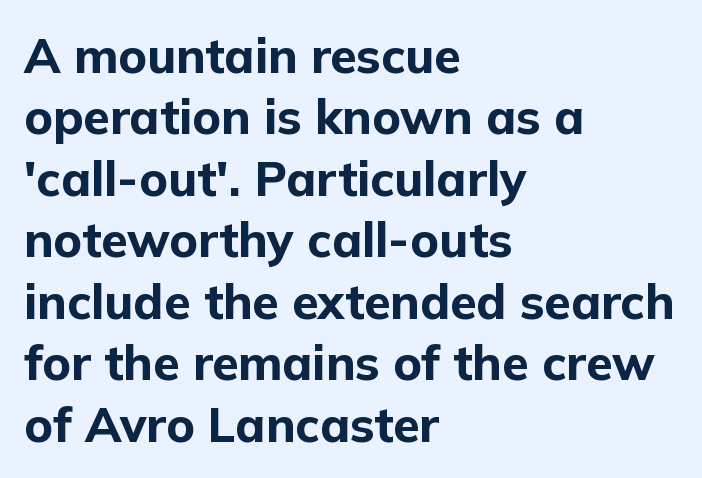
Q: Is the text bold? A: Yes.
Q: Is the text italic (slanted)? A: No, it is upright.
Q: Is the typeface a serif or a sans-serif typeface? A: Sans-serif.
Q: Is the text underlined? A: No.
Q: How is the paragraph aligned? A: Left-aligned.
Q: Is the spacing between letters normal or unusually wide? A: Normal.
Q: Is the spacing between lines tight, normal or loose? A: Normal.
Q: Width (condensed, normal, or wide)? A: Normal.
Q: Stroke contrast? A: Low.
Q: x-height? A: Medium.
Q: Monospaced? A: No.
